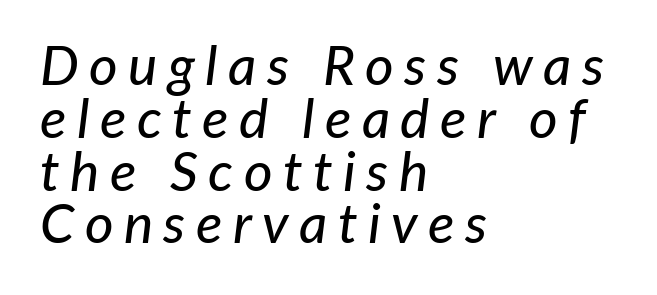
The image shows 55 px text type, italic (leaning right); set left-aligned, tight line spacing (0.96x), not underlined; low stroke contrast and a medium x-height.
